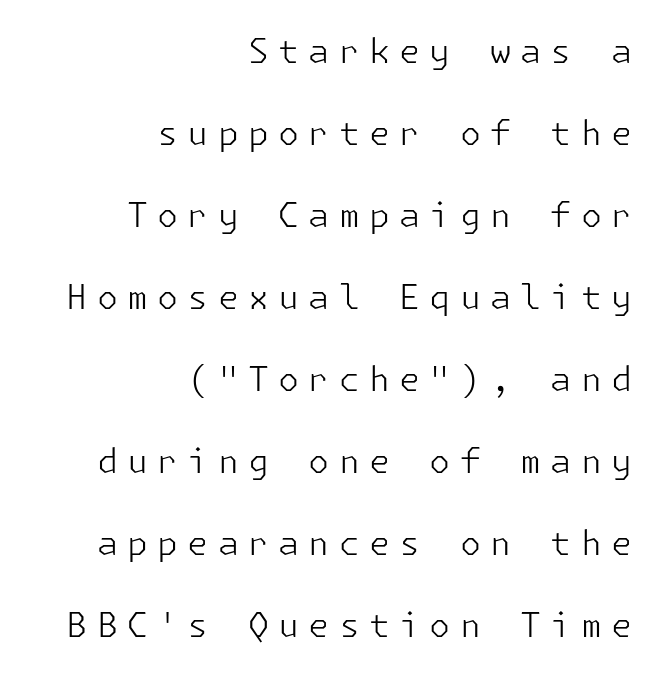
You could only call the tracking loose — the letters float apart. Nothing sits at the stroke ends, so this counts as sans-serif. One glance says open: line gaps are wider than usual. Vertical strokes here are truly vertical. The ragged edge is on the left, which tells us the setting is flush right.
